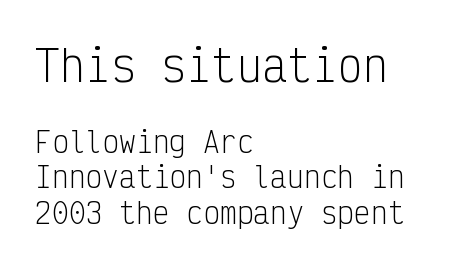
Stroke mass is kept to a normal reading level or below. The face used here is a sans, in the tradition of grotesques and geometrics. If you drew a ruler down the left edge, every line would touch it. You could call the tracking neutral — neither tight nor loose. The letters in the upper block stand taller than those in the block below.
